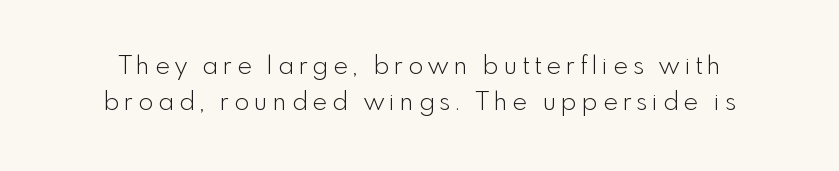
The passage shown is not underscored anywhere. The letters stand upright; this is a roman face. Spacing between characters has been opened up far beyond the box default. Each new line begins a customary step beneath the previous one. Summary of weight: not heavy and not bold.
